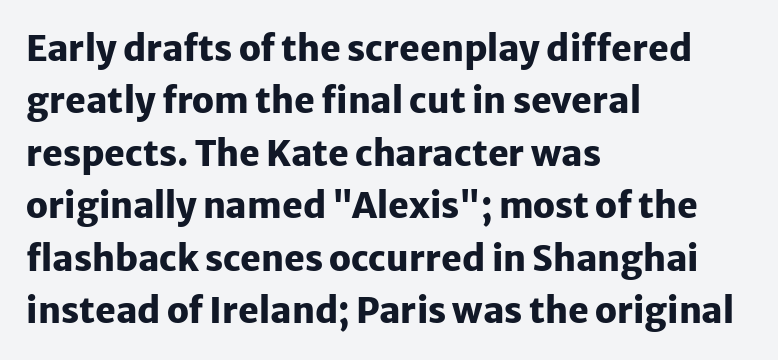
The image shows 35 px heavy sans-serif type, upright; set left-aligned, normal line spacing (1.5x), normal letter spacing, not underlined; low stroke contrast and a medium x-height.
